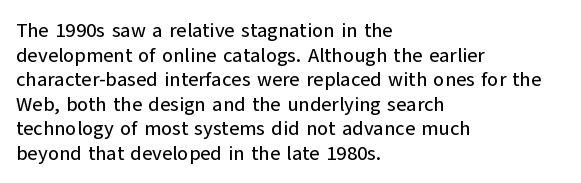
Q: Is the text italic (slanted)? A: No, it is upright.
Q: Is the text underlined? A: No.
Q: How is the paragraph aligned? A: Left-aligned.
Q: Is the spacing between letters normal or unusually wide? A: Normal.
